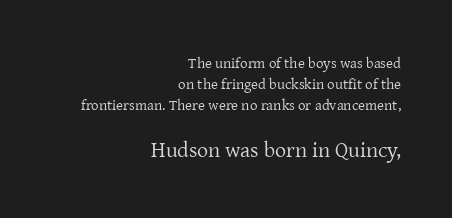
The image shows 22 px text type, upright; set right-aligned, normal line spacing (1.41x), normal letter spacing, not underlined; the second (bottom) block is 1.47x larger.
